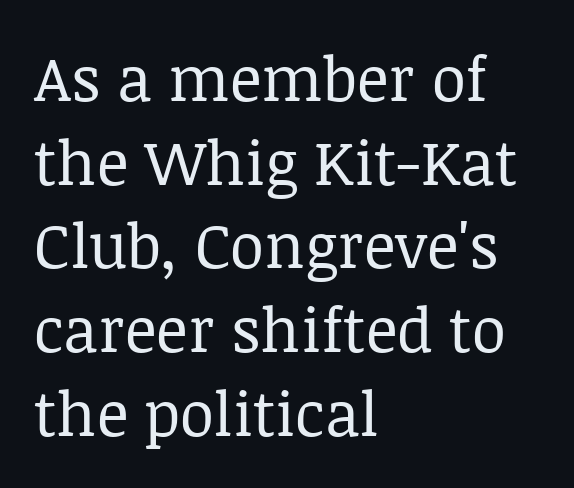
The image shows 62 px regular-weight serif type, upright; set left-aligned, normal line spacing (1.35x), normal letter spacing, not underlined; low stroke contrast and a large x-height.
